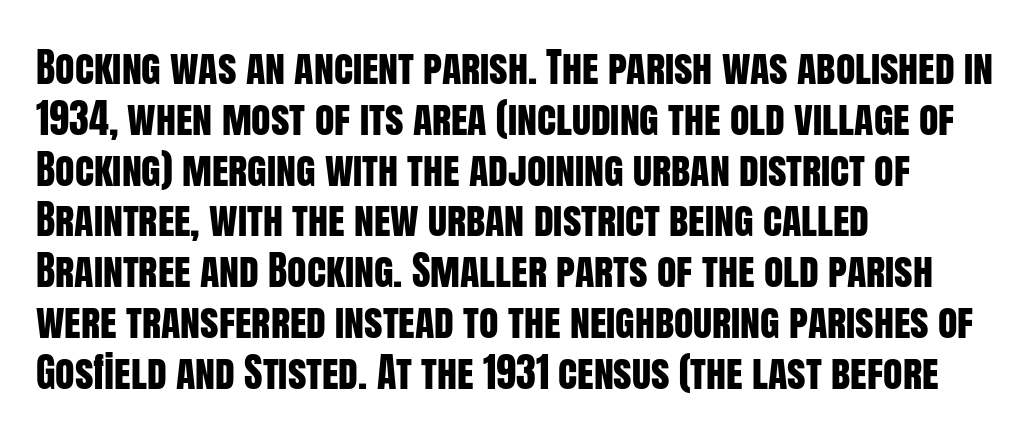
The image shows 40 px condensed sans-serif type, upright; set left-aligned, normal line spacing (1.27x), normal letter spacing, not underlined; low stroke contrast and a large x-height.
